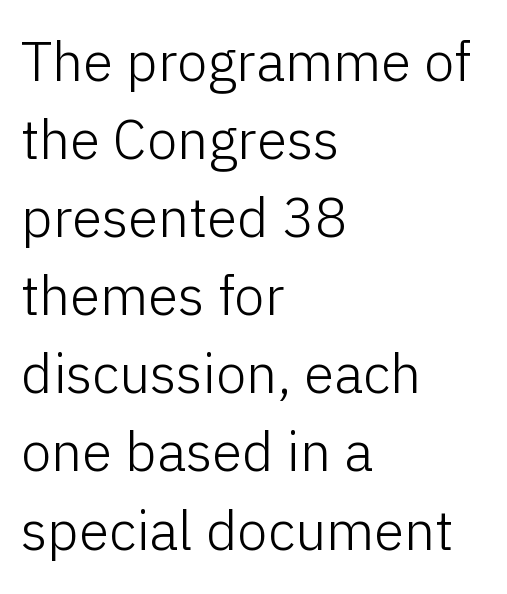
{"serif": "no", "italic": "no", "bold": "no", "weight": "light", "width": "normal", "stroke_contrast": "low", "x_height": "medium", "monospaced": "no", "underline": "no", "align": "left", "line_spacing": "normal", "line_spacing_ratio": 1.42, "letter_spacing": "normal", "letter_spacing_em": 0.0, "glyph_px": 55}
